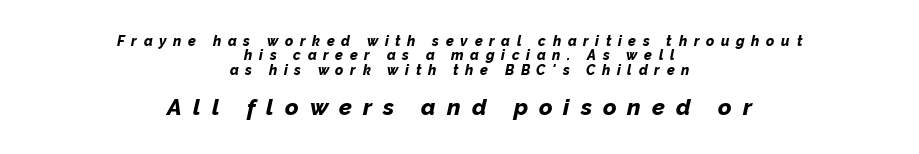
Q: Is the text bold? A: Yes.
Q: Is the text italic (slanted)? A: Yes, it leans right by about 12 degrees.
Q: Is the text underlined? A: No.
Q: How is the paragraph aligned? A: Centered.
Q: Is the spacing between letters normal or unusually wide? A: Unusually wide.
Q: Is the spacing between lines tight, normal or loose? A: Tight.
Q: Which block of text is set in a larger size, the first (top) or the second (bottom)? A: The second (bottom) one.
